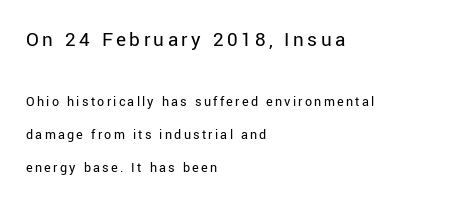
The image shows 21 px text type, upright; set left-aligned, loose line spacing (2.35x), not underlined; the first (top) block is 1.5x larger.
